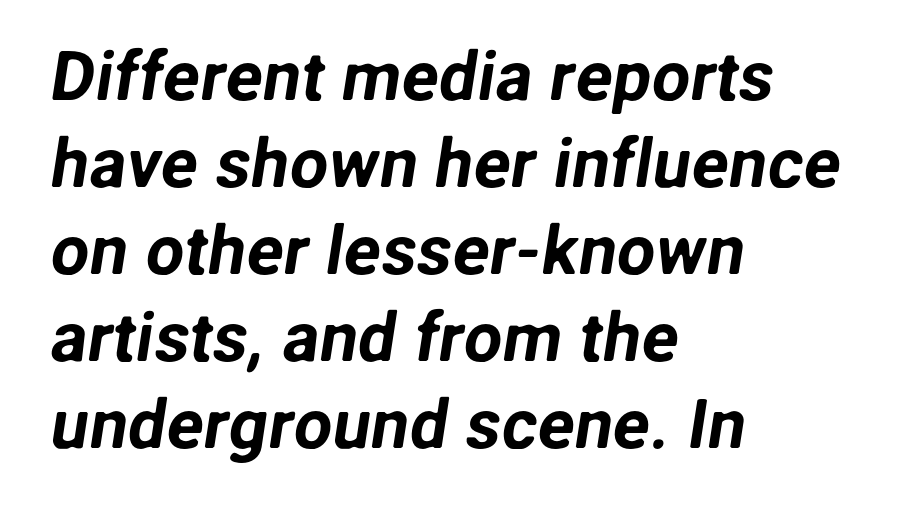
Q: Is the typeface a serif or a sans-serif typeface? A: Sans-serif.
Q: Is the text underlined? A: No.
Q: How is the paragraph aligned? A: Left-aligned.
Q: Is the spacing between letters normal or unusually wide? A: Normal.
Q: Is the spacing between lines tight, normal or loose? A: Normal.
Q: Width (condensed, normal, or wide)? A: Normal.
Q: Stroke contrast? A: Low.
Q: x-height? A: Medium.
Q: Monospaced? A: No.
